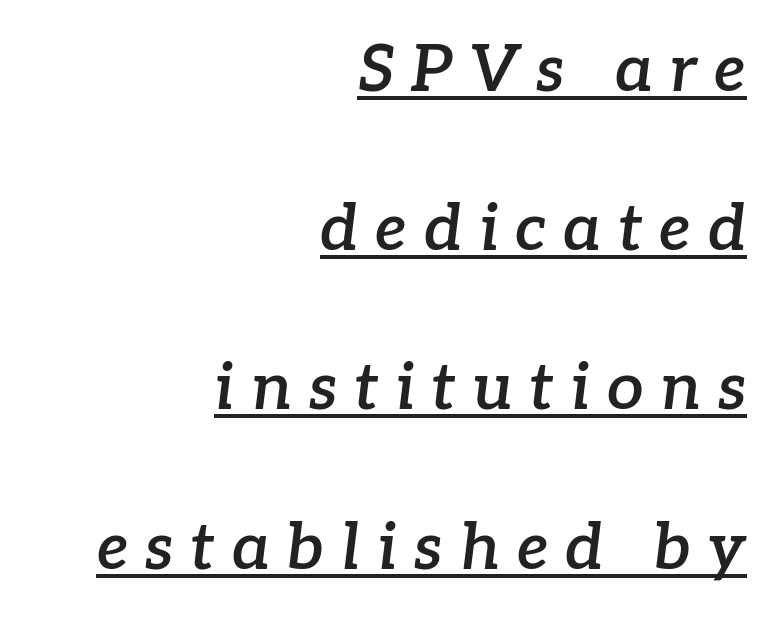
The image shows 65 px semibold serif type, italic (leaning right); set right-aligned, loose line spacing (2.45x), unusually wide letter spacing (+0.26 em), underlined; low stroke contrast and a medium x-height.
